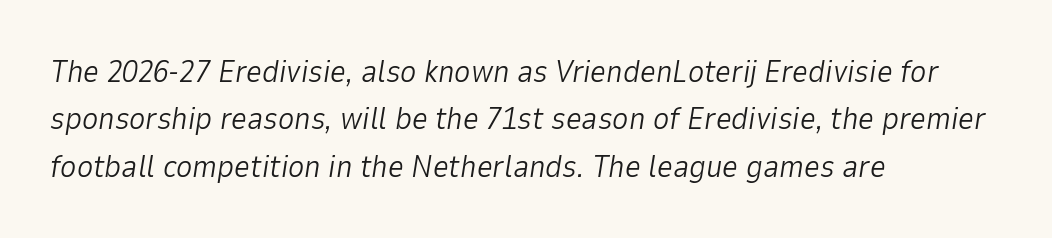
Line spacing here is normal. In terms of letterspacing, this is plain default setting. Is this a heavy cut? Hardly; it is regular or lighter. Every row of glyphs begins at an identical x-position on the left.
